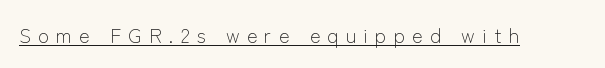
Q: Is the text bold? A: No.
Q: Is the text italic (slanted)? A: No, it is upright.
Q: Is the text underlined? A: Yes.
Q: Is the spacing between letters normal or unusually wide? A: Unusually wide.
